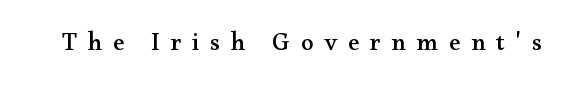
The image shows 25 px text type, upright; set unusually wide letter spacing (+0.43 em), not underlined.
